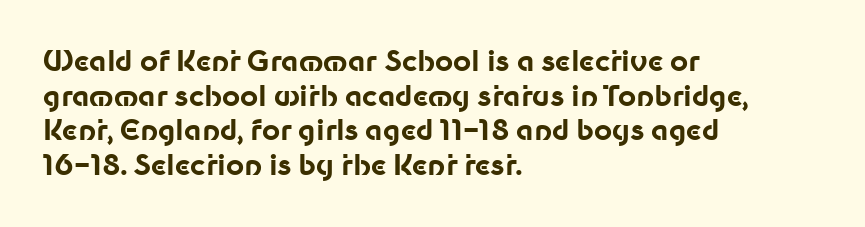
Spacing verdict: proportional, widths tailored to each character. The face used here has the dense, thick strokes of a bold. Posture: upright roman. Type without underlining. Students, note that the glyphs here touch the page at normal intervals. The text was rendered using a sans face with plain stroke endings.
